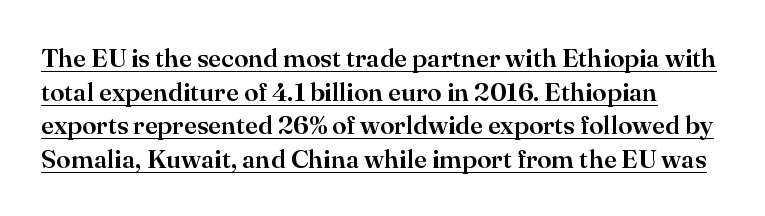
Nope, not italic — everything's standing straight. Underlined type. Inter-character spacing is left at the font's built-in metrics. Notice how descenders clear the ascenders below comfortably — that's standard leading.
